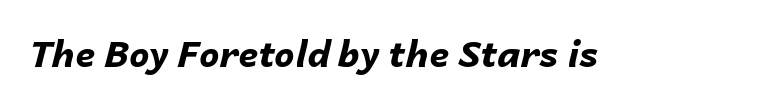
The rendering uses natural spacing where letterforms have individual widths. Spacing between characters is what you'd get straight out of the box. Compared with ordinary roman type, these characters are visibly tilted. Typesetter's note: full bold, strokes at maximum text heaviness.
